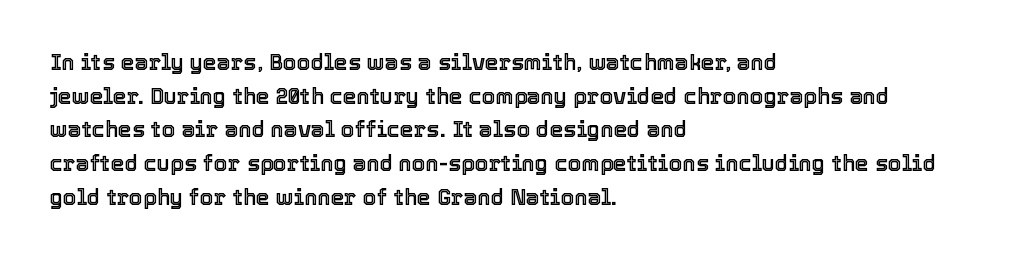
One glance says typical: line gaps are just what's usual. The letters stand upright; this is a roman face. The gap between lines stays unmarked. These lines keep a tight, regular rhythm from letter to letter. Casual observation: everything's shoved over to the left.
